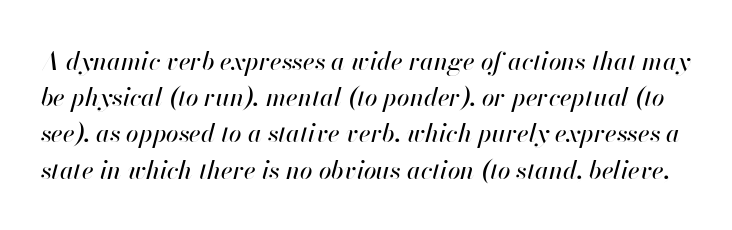
Underline: absent. Rows of type keep a routine distance in the vertical direction. What stands out about the letter spacing? Nothing — it is the standard amount. The glyphs look as if they've been sheared to an angle.
